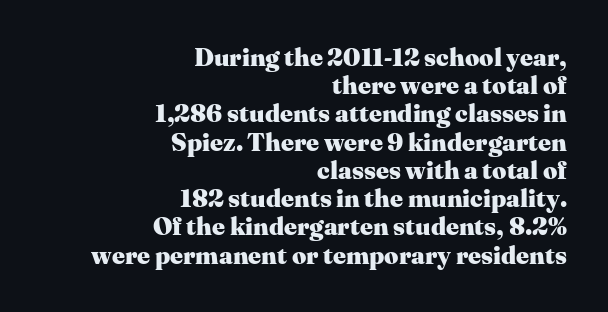
{"italic": "no", "bold": "yes", "underline": "no", "align": "right", "line_spacing": "tight", "line_spacing_ratio": 1.13, "letter_spacing": "normal", "letter_spacing_em": 0.0, "glyph_px": 25}
